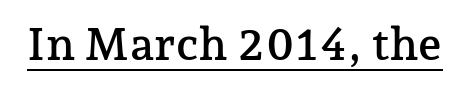
Q: Is the text italic (slanted)? A: No, it is upright.
Q: Is the typeface a serif or a sans-serif typeface? A: Serif.
Q: Is the text underlined? A: Yes.
Q: Is the spacing between letters normal or unusually wide? A: Normal.
Q: Width (condensed, normal, or wide)? A: Normal.
Q: Stroke contrast? A: Low.
Q: x-height? A: Medium.
Q: Monospaced? A: No.
